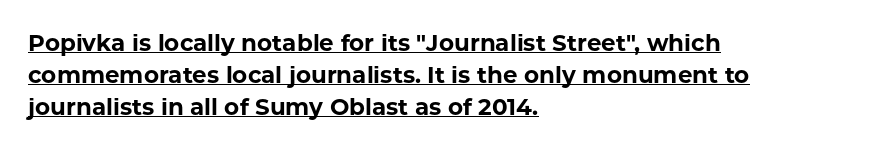
Emphasis by weight is at full strength: bold. Layout note: lines flush left. Students, note that the glyphs here touch the page at normal intervals. The letters stand straight up with perfectly vertical stems. In designer terms, the underline attribute is active on this setting. Successive baselines arrive at the customary interval.
